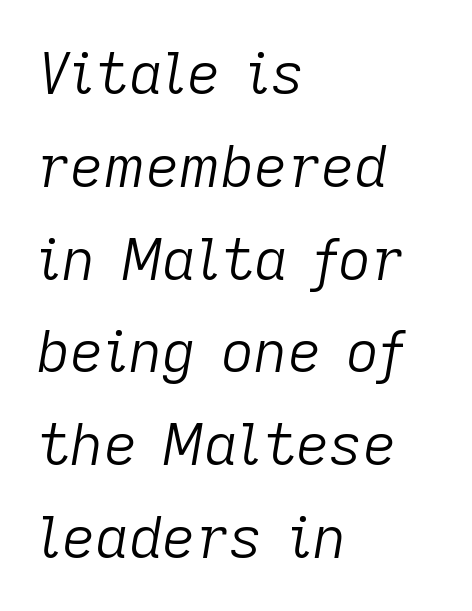
Q: Is the text bold? A: No.
Q: Is the text italic (slanted)? A: Yes, it leans right by about 9 degrees.
Q: Is the text underlined? A: No.
Q: How is the paragraph aligned? A: Left-aligned.
Q: Is the spacing between letters normal or unusually wide? A: Normal.
Q: Is the spacing between lines tight, normal or loose? A: Normal.
Q: Width (condensed, normal, or wide)? A: Normal.
Q: Stroke contrast? A: Low.
Q: x-height? A: Medium.
Q: Monospaced? A: No.
